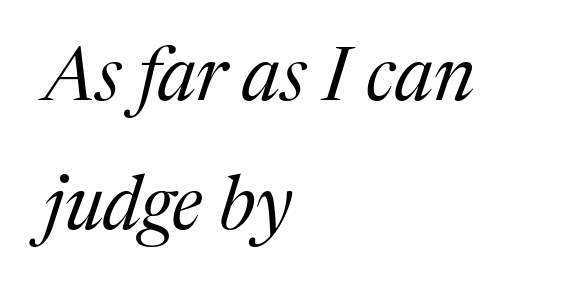
{"serif": "yes", "italic": "yes", "lean": "right", "slant_degrees": 17, "bold": "no", "weight": "regular", "width": "normal", "stroke_contrast": "medium", "x_height": "medium", "monospaced": "no", "underline": "no", "align": "left", "line_spacing_ratio": 1.72, "letter_spacing": "normal", "letter_spacing_em": 0.0, "glyph_px": 75}
